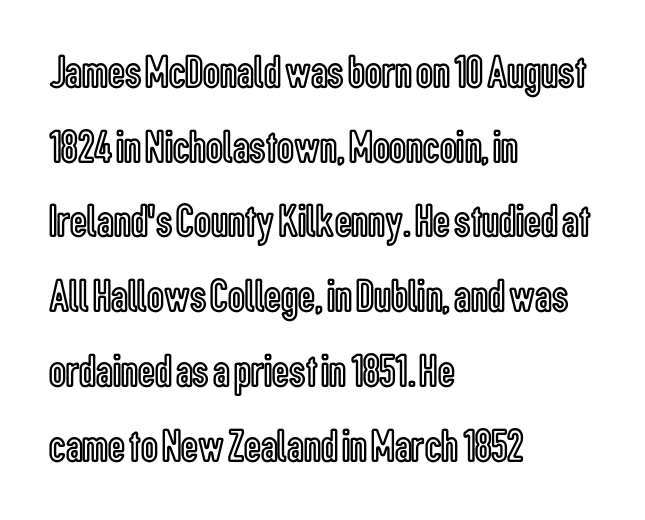
The image shows 47 px condensed type, upright; set left-aligned, normal line spacing (1.59x), normal letter spacing, not underlined; a medium x-height.
